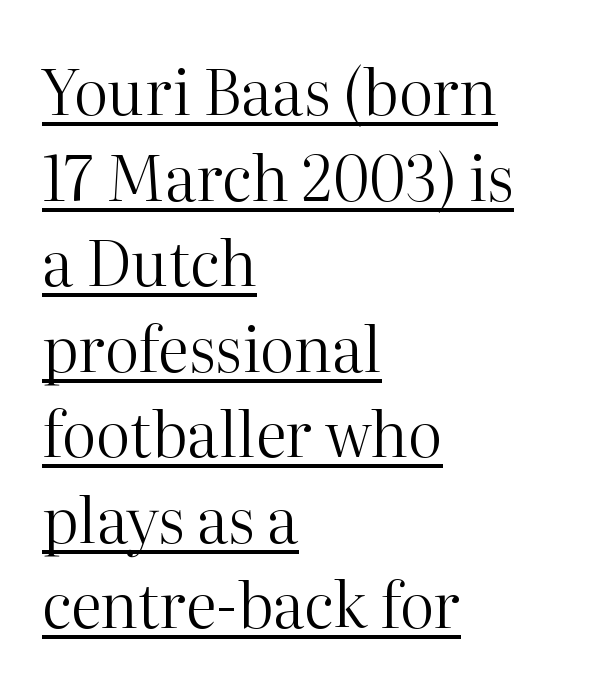
Rendered with straight, roman letterforms. Note the varied advance widths — an 'i' is clearly narrower than an 'm'. The block of text has a typical density, with ordinary space between rows. The weight would be labelled regular, book, light, or lighter still.
